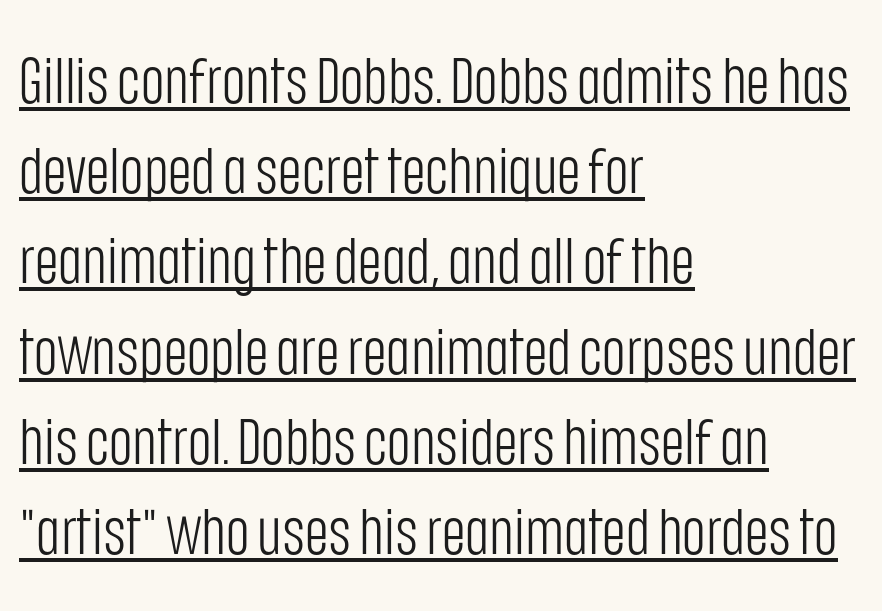
To sum up the face: it is a sans, with no serifs. Underline: present. Is the stroke heavy? The answer is a plain regular-or-lighter. Unlike italic type, these characters show no tilt at all. A typesetter would call this proportional, since set widths differ per character. Is there much room between lines? A standard amount, neither cramped nor airy.
